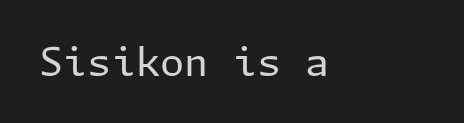
Q: Is the text bold? A: No.
Q: Is the text italic (slanted)? A: No, it is upright.
Q: Is the typeface a serif or a sans-serif typeface? A: Sans-serif.
Q: Is the text underlined? A: No.
Q: Is the spacing between letters normal or unusually wide? A: Normal.
Q: Width (condensed, normal, or wide)? A: Normal.
Q: Stroke contrast? A: Low.
Q: x-height? A: Medium.
